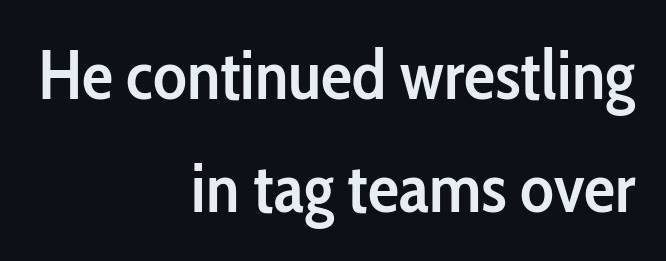
The type is set solid horizontally, with unmodified tracking. In terms of leading, this rendering sits right in the middle. Check the space under the baseline: it is left empty. Unlike italic type, these characters show no tilt at all. These lines stack with their right ends in a neat column. Bold? Not quite — semibold, heavier than regular but stopping short.
